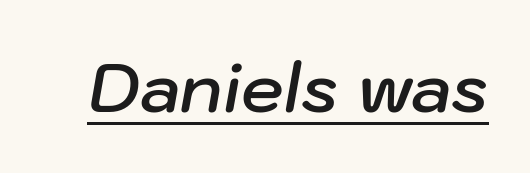
The specimen includes a rule beneath the text block's lines. The type is set solid horizontally, with unmodified tracking. There's an unmistakable incline to the writing here. Looks like regular typesetting: each glyph gets only the width it needs.
